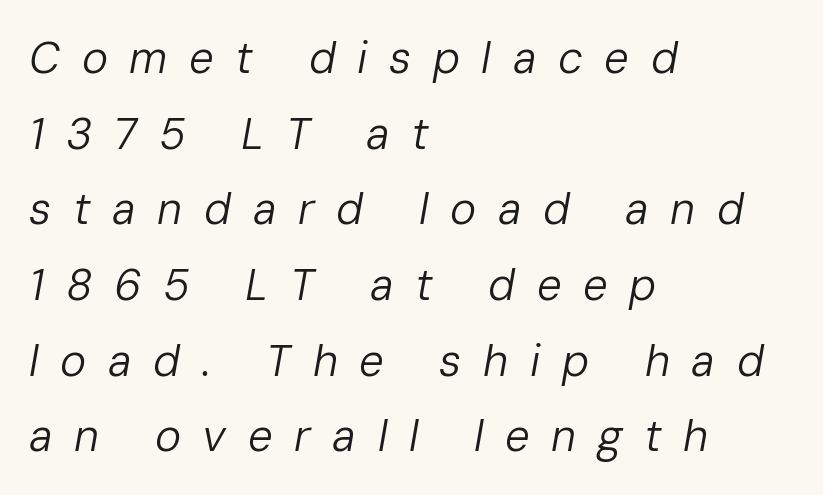
Is the stroke heavy? The answer is a plain regular-or-lighter. Think of a printed novel: that variable character pitch is what you see here. A typesetter would mark this as italic. Observe the wide spacing: letters keep a clear distance from each other. Clear beneath every line of the passage. The typesetter chose a ragged-right arrangement here.
